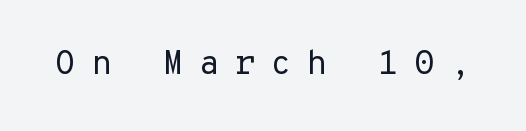
The image shows 34 px regular-weight sans-serif type, upright; set unusually wide letter spacing (+0.44 em), not underlined; low stroke contrast and a medium x-height.
